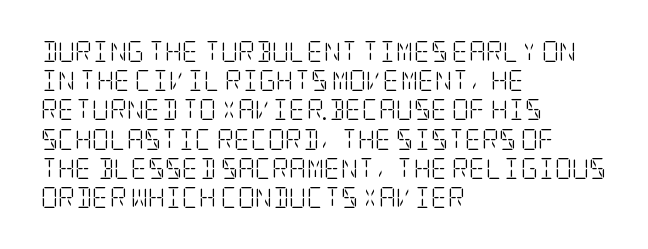
{"italic": "no", "bold": "no", "underline": "no", "align": "left", "line_spacing": "normal", "line_spacing_ratio": 1.39, "letter_spacing": "normal", "letter_spacing_em": 0.0, "glyph_px": 21}
